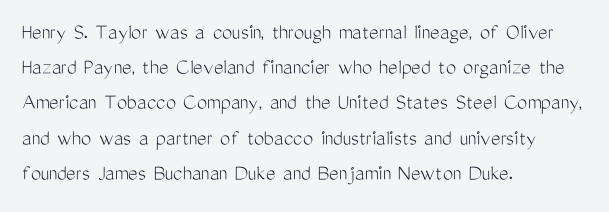
{"italic": "no", "bold": "no", "underline": "no", "align": "left", "line_spacing": "normal", "line_spacing_ratio": 1.53, "letter_spacing": "normal", "letter_spacing_em": 0.0, "glyph_px": 23}
